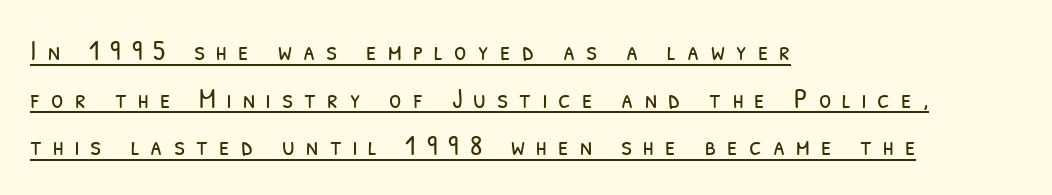
Q: Is the text bold? A: No.
Q: Is the typeface a serif or a sans-serif typeface? A: Sans-serif.
Q: Is the text underlined? A: Yes.
Q: How is the paragraph aligned? A: Left-aligned.
Q: Is the spacing between letters normal or unusually wide? A: Unusually wide.
Q: Is the spacing between lines tight, normal or loose? A: Normal.
Q: Width (condensed, normal, or wide)? A: Condensed.
Q: Stroke contrast? A: Low.
Q: x-height? A: Medium.
Q: Monospaced? A: No.
